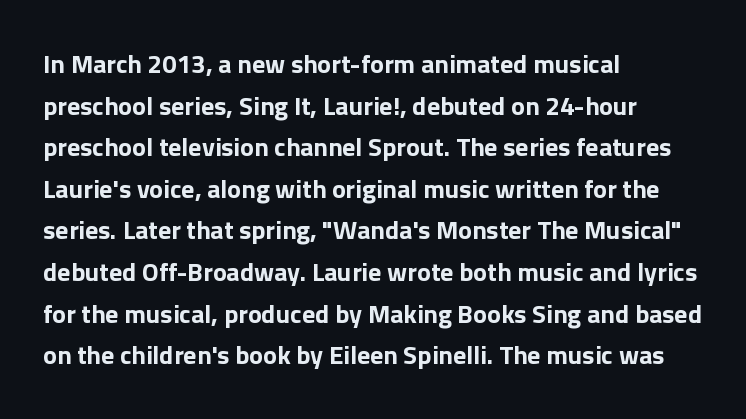
{"italic": "no", "bold": "yes", "underline": "no", "align": "left", "line_spacing": "normal", "line_spacing_ratio": 1.6, "letter_spacing": "normal", "letter_spacing_em": 0.0, "glyph_px": 26}
